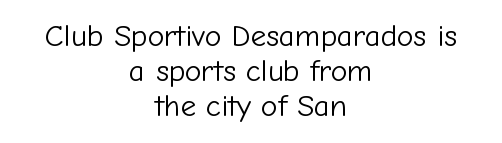
{"serif": "no", "italic": "no", "bold": "no", "weight": "light", "width": "normal", "stroke_contrast": "low", "x_height": "medium", "monospaced": "no", "underline": "no", "align": "center", "line_spacing": "tight", "line_spacing_ratio": 1.13, "letter_spacing": "normal", "letter_spacing_em": 0.0, "glyph_px": 31}
